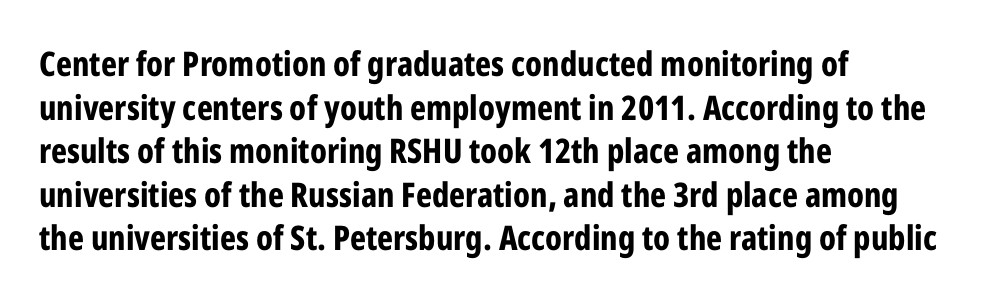
{"serif": "no", "italic": "no", "bold": "yes", "weight": "bold", "width": "condensed", "stroke_contrast": "low", "x_height": "medium", "monospaced": "no", "underline": "no", "align": "left", "line_spacing": "normal", "line_spacing_ratio": 1.28, "letter_spacing": "normal", "letter_spacing_em": 0.0, "glyph_px": 34}
